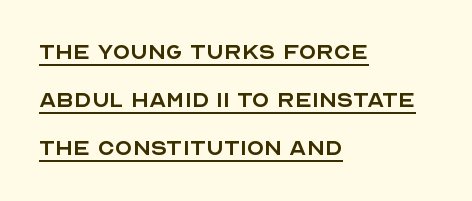
The image shows 28 px regular-weight sans-serif type, upright; set left-aligned, line spacing 1.72x, normal letter spacing, underlined; a large x-height.
